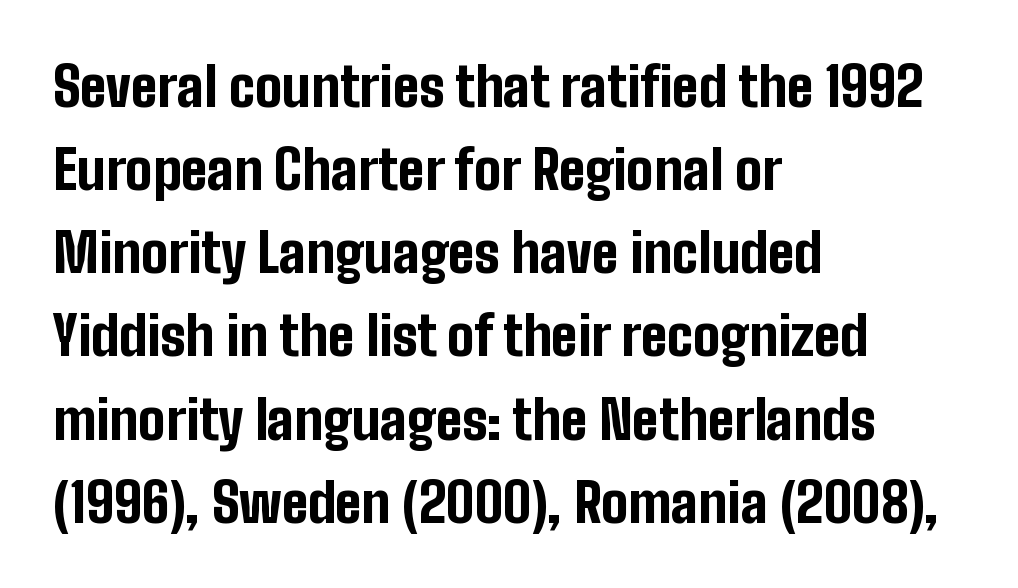
{"serif": "no", "italic": "no", "bold": "yes", "weight": "bold", "width": "condensed", "stroke_contrast": "low", "x_height": "medium", "monospaced": "no", "underline": "no", "align": "left", "line_spacing": "normal", "line_spacing_ratio": 1.54, "letter_spacing": "normal", "letter_spacing_em": 0.0, "glyph_px": 54}
